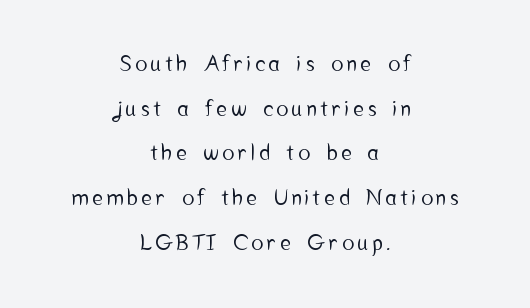
The image shows 22 px text type, upright; set centered, loose line spacing (2.03x), not underlined.
